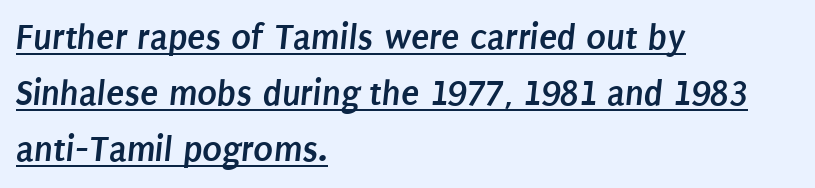
Q: Is the text bold? A: Yes.
Q: Is the typeface a serif or a sans-serif typeface? A: Sans-serif.
Q: Is the text underlined? A: Yes.
Q: How is the paragraph aligned? A: Left-aligned.
Q: Is the spacing between letters normal or unusually wide? A: Normal.
Q: Is the spacing between lines tight, normal or loose? A: Normal.
Q: Width (condensed, normal, or wide)? A: Condensed.
Q: Stroke contrast? A: Low.
Q: x-height? A: Large.
Q: Monospaced? A: No.
